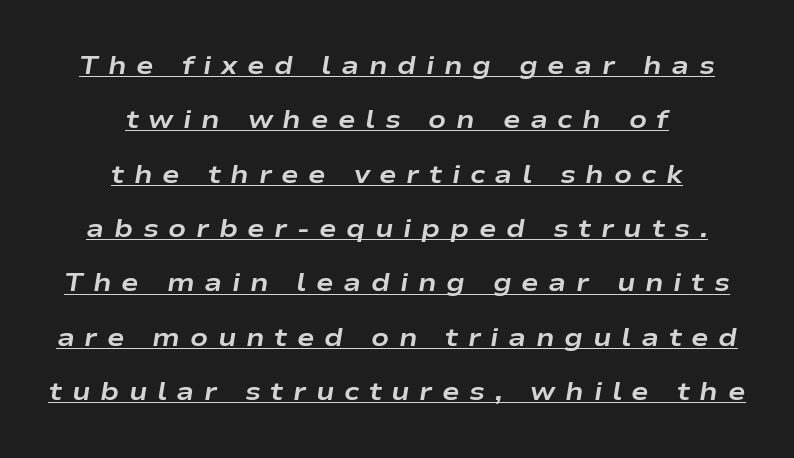
Q: Is the text bold? A: Yes.
Q: Is the text italic (slanted)? A: Yes, it leans right by about 9 degrees.
Q: Is the text underlined? A: Yes.
Q: How is the paragraph aligned? A: Centered.
Q: Is the spacing between letters normal or unusually wide? A: Unusually wide.
Q: Is the spacing between lines tight, normal or loose? A: Loose.
